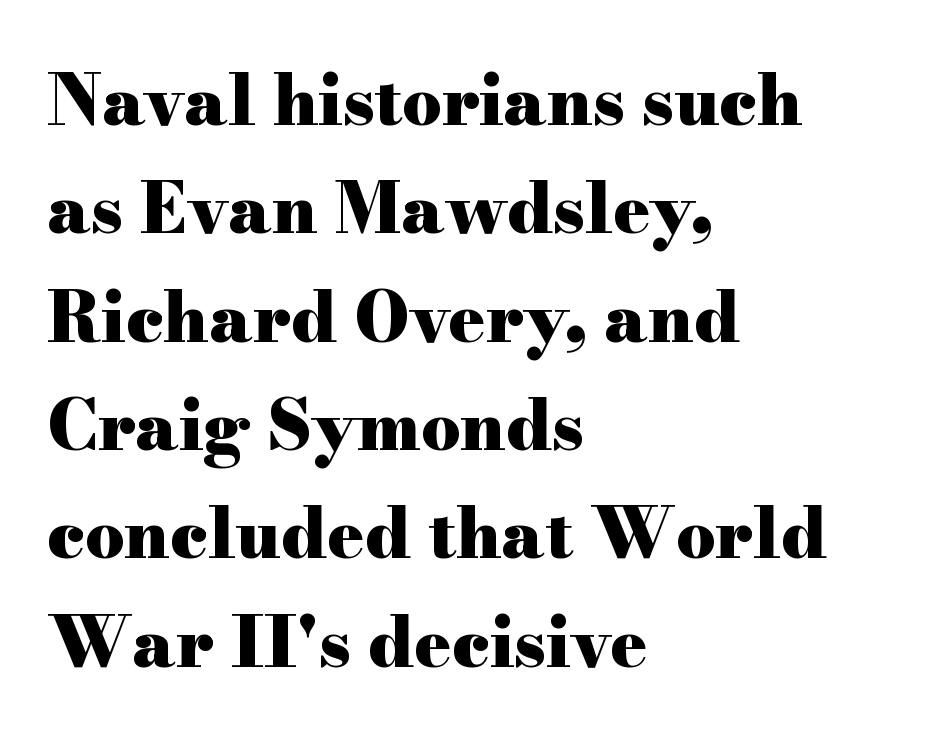
The image shows 69 px heavy, wide serif type, upright; set left-aligned, normal line spacing (1.57x), normal letter spacing, not underlined; high stroke contrast and a small x-height.
